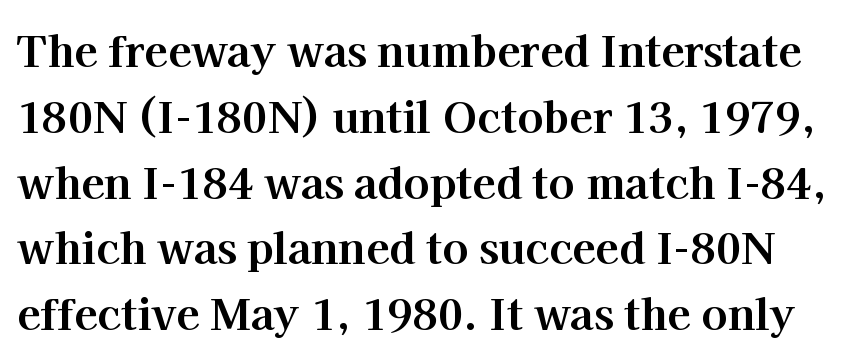
{"serif": "yes", "italic": "no", "bold": "yes", "weight": "bold", "width": "normal", "stroke_contrast": "high", "x_height": "medium", "monospaced": "no", "underline": "no", "line_spacing": "normal", "line_spacing_ratio": 1.53, "letter_spacing": "normal", "letter_spacing_em": 0.0, "glyph_px": 43}
